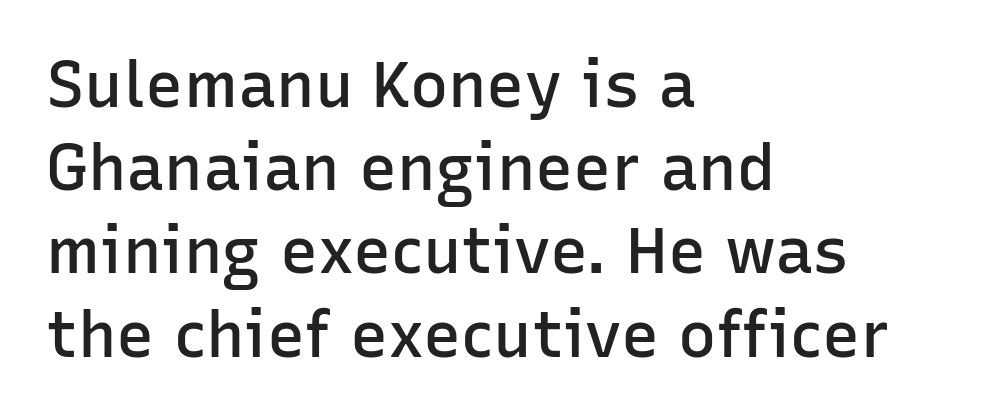
Q: Is the text bold? A: Semi-bold.
Q: Is the text italic (slanted)? A: No, it is upright.
Q: Is the typeface a serif or a sans-serif typeface? A: Sans-serif.
Q: Is the text underlined? A: No.
Q: How is the paragraph aligned? A: Left-aligned.
Q: Is the spacing between letters normal or unusually wide? A: Normal.
Q: Is the spacing between lines tight, normal or loose? A: Normal.
Q: Width (condensed, normal, or wide)? A: Normal.
Q: Stroke contrast? A: Low.
Q: x-height? A: Medium.
Q: Monospaced? A: No.
